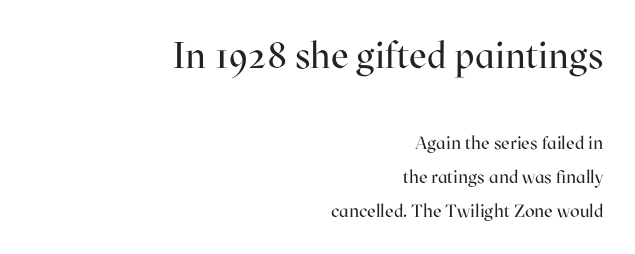
The image shows 37 px regular-weight serif type, upright; set right-aligned, line spacing 1.88x, normal letter spacing, not underlined; the first (top) block is 2.06x larger; high stroke contrast and a medium x-height.
